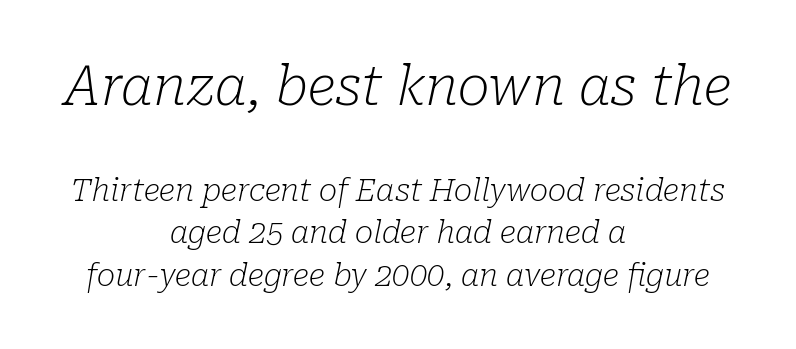
Q: Is the text bold? A: No.
Q: Is the text italic (slanted)? A: Yes, it leans right by about 10 degrees.
Q: Is the typeface a serif or a sans-serif typeface? A: Serif.
Q: Is the text underlined? A: No.
Q: How is the paragraph aligned? A: Centered.
Q: Is the spacing between letters normal or unusually wide? A: Normal.
Q: Is the spacing between lines tight, normal or loose? A: Normal.
Q: Which block of text is set in a larger size, the first (top) or the second (bottom)? A: The first (top) one.
Q: Width (condensed, normal, or wide)? A: Normal.
Q: Stroke contrast? A: Low.
Q: x-height? A: Medium.
Q: Monospaced? A: No.
